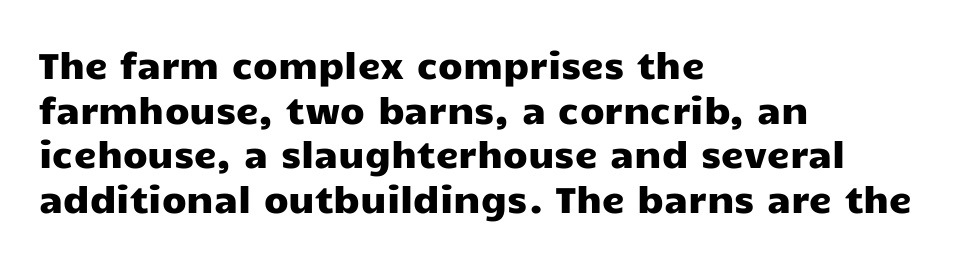
Ordinary non-slanted type is in use. Notice how the passage keeps a crisp vertical edge on the left only. Type without underlining. A typesetter would label this face a sans. The letters advance in unequal steps, a hallmark of proportional type. No extra tracking has been applied to these lines.
